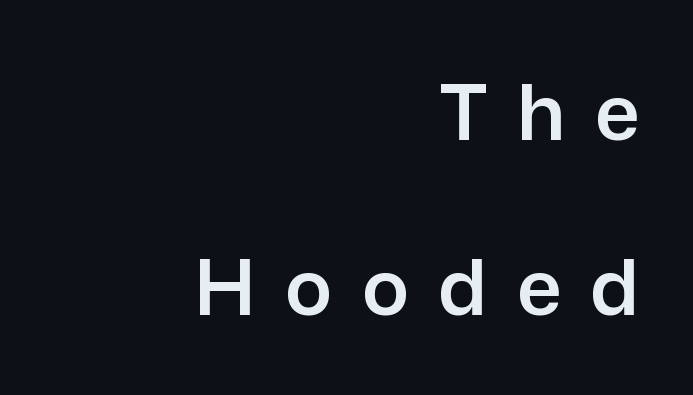
{"serif": "no", "italic": "no", "width": "normal", "stroke_contrast": "low", "x_height": "medium", "monospaced": "no", "underline": "no", "align": "right", "line_spacing": "loose", "line_spacing_ratio": 2.25, "letter_spacing": "wide", "letter_spacing_em": 0.38, "glyph_px": 78}
